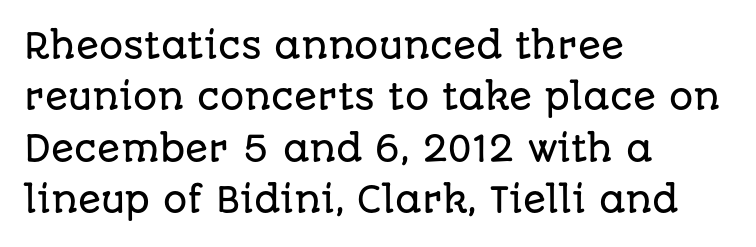
Every row of glyphs begins at an identical x-position on the left. Typographically, this falls in the sans-serif category. Glance below the letters and you will spot only blank space. The type is set solid horizontally, with unmodified tracking. Line spacing here is normal. A typesetter would mark this as roman, not italic.
